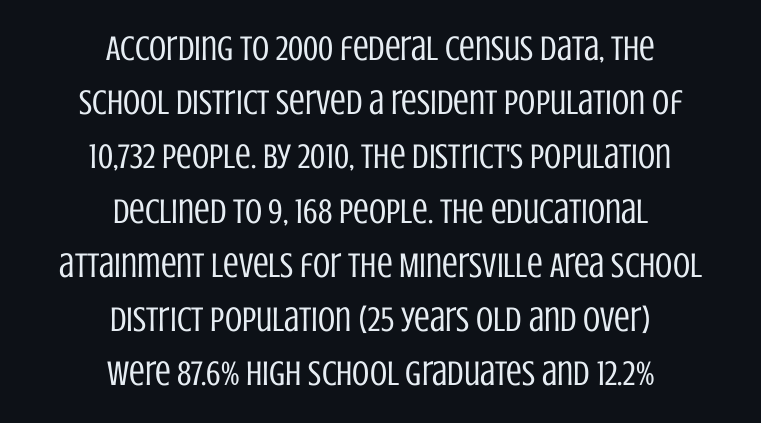
The rendering uses natural spacing where letterforms have individual widths. The specimen reads as upright at a glance. Each row of text sits above clean, open space. The vertical gap from one line to the next is medium. The lines are quadded center.
